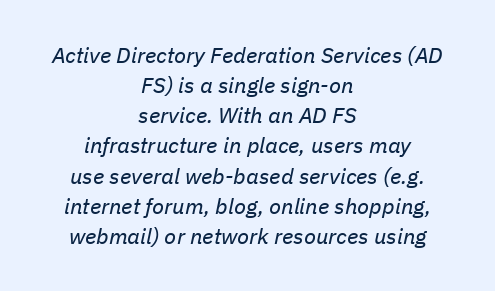
Teacher's note: observe the equal gaps on both sides — that is centered alignment. No chunkiness to these letters — they're not bold. Letter spacing: default. Successive baselines arrive at the customary interval. Slant detected: the letters are inclined. Each row of text sits above clean, open space.
